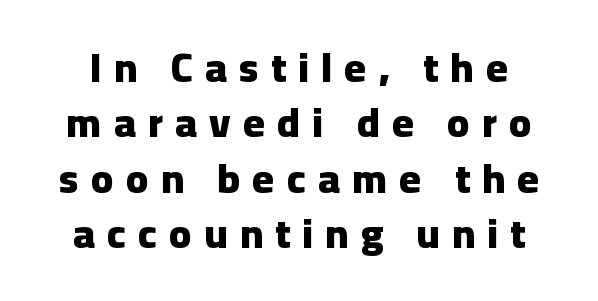
The image shows 41 px heavy sans-serif type, upright; set centered, normal line spacing (1.35x), unusually wide letter spacing (+0.3 em), not underlined; low stroke contrast and a medium x-height.
